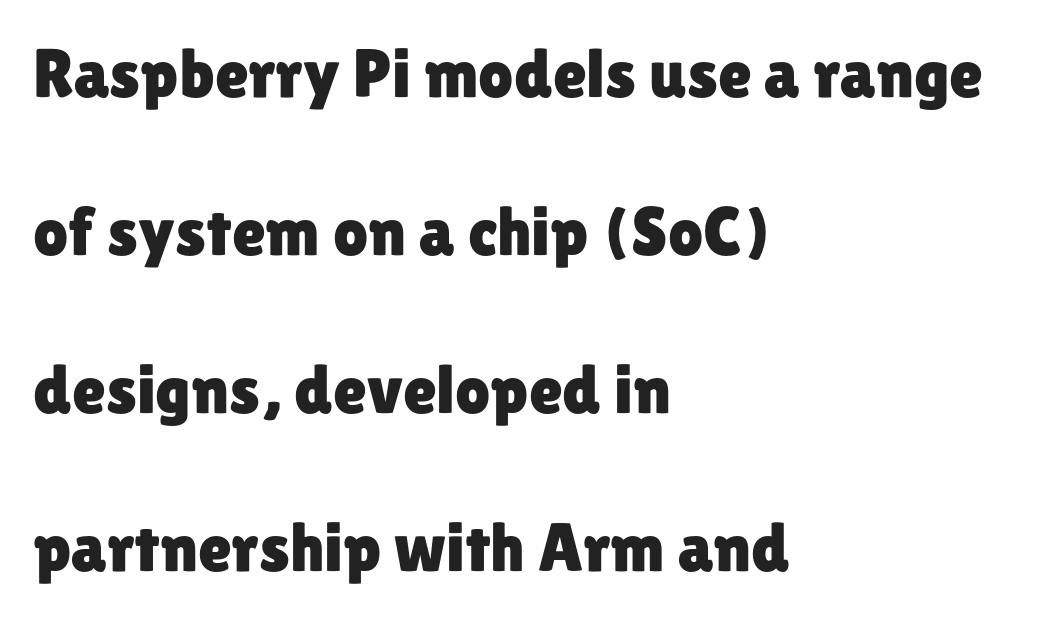
Q: Is the text italic (slanted)? A: No, it is upright.
Q: Is the typeface a serif or a sans-serif typeface? A: Sans-serif.
Q: Is the text underlined? A: No.
Q: How is the paragraph aligned? A: Left-aligned.
Q: Is the spacing between letters normal or unusually wide? A: Normal.
Q: Is the spacing between lines tight, normal or loose? A: Loose.
Q: Width (condensed, normal, or wide)? A: Normal.
Q: Stroke contrast? A: Low.
Q: x-height? A: Medium.
Q: Monospaced? A: No.
